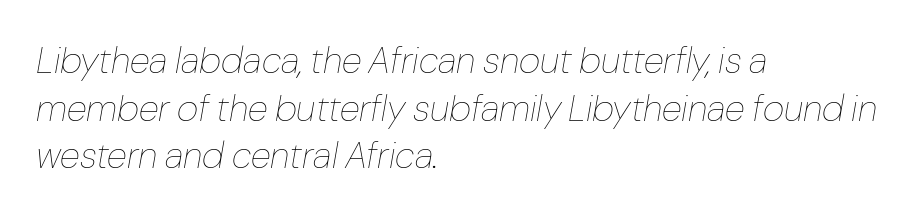
{"italic": "yes", "lean": "right", "slant_degrees": 10, "bold": "no", "weight": "thin", "width": "normal", "stroke_contrast": "low", "x_height": "medium", "monospaced": "no", "underline": "no", "align": "left", "line_spacing": "normal", "line_spacing_ratio": 1.29, "letter_spacing": "normal", "letter_spacing_em": 0.0, "glyph_px": 37}
